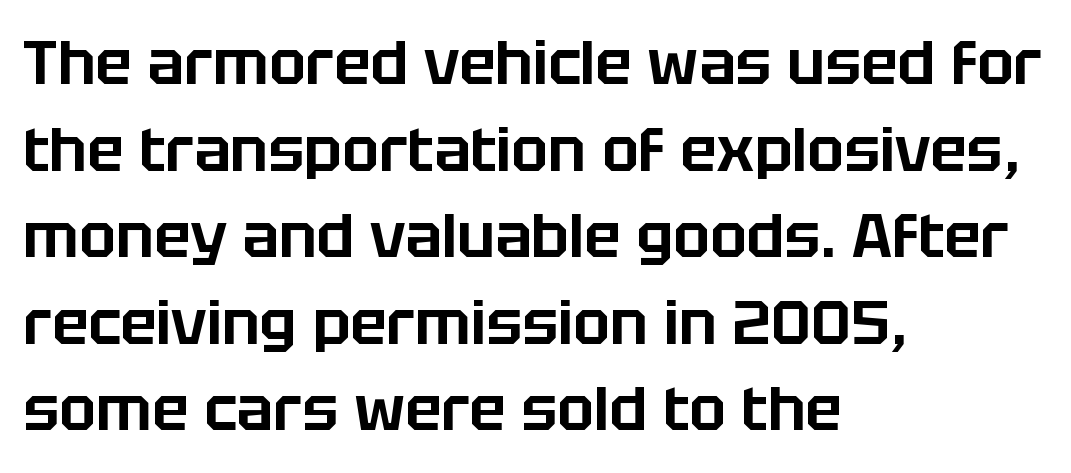
The image shows 61 px sans-serif type, upright; set left-aligned, normal line spacing (1.42x), normal letter spacing, not underlined; low stroke contrast and a large x-height.
